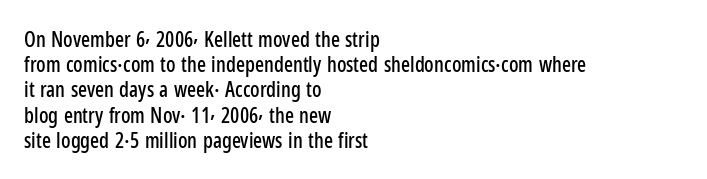
The image shows 21 px text type, upright; set left-aligned, line spacing 1.2x, normal letter spacing, not underlined.
